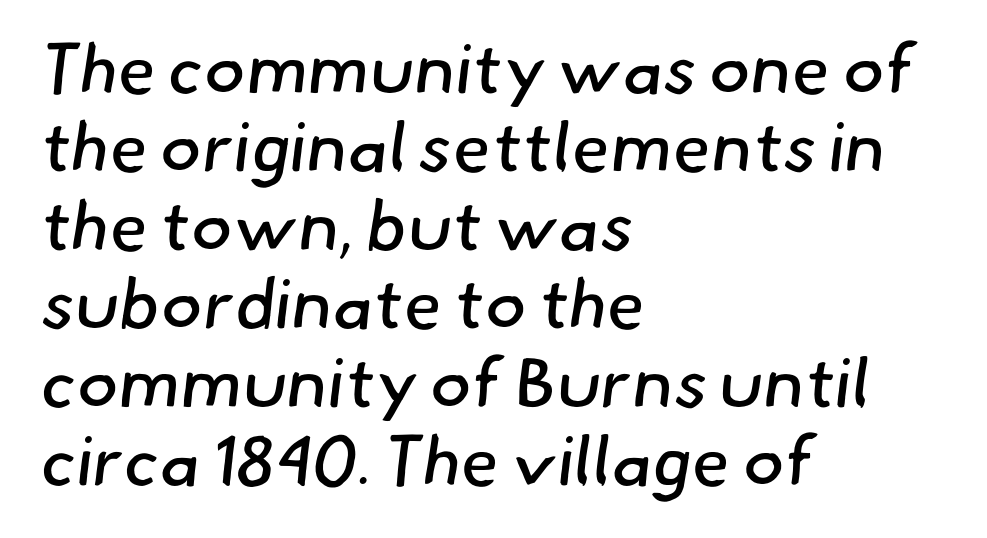
This sample trades vertical openness for compactness between lines. This sample has the flowing, uneven cadence of proportional lettering. The face looks like a standard text weight, possibly lighter. This rendering leaves character spacing at its baseline value. Typographically, this falls in the sans-serif category. Beneath every word, the page is bare.
